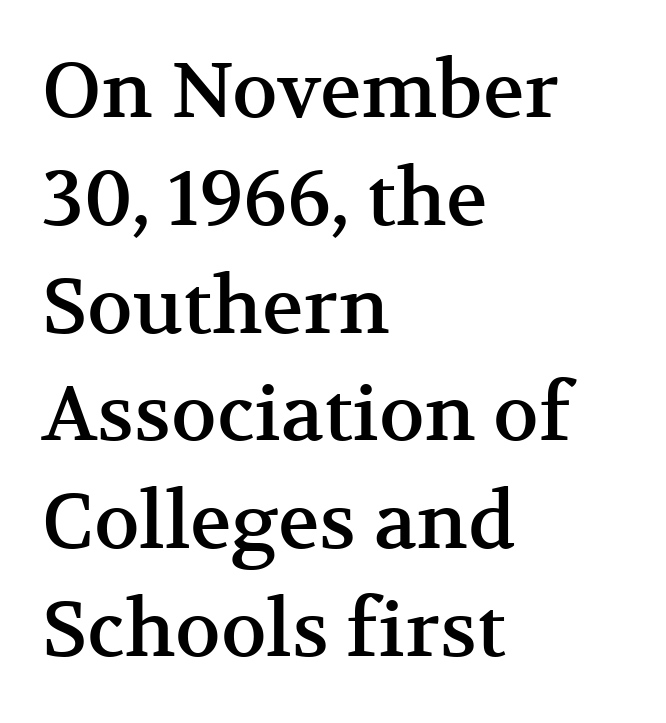
{"serif": "yes", "italic": "no", "width": "normal", "stroke_contrast": "medium", "x_height": "medium", "monospaced": "no", "underline": "no", "align": "left", "line_spacing": "normal", "line_spacing_ratio": 1.4, "letter_spacing": "normal", "letter_spacing_em": 0.0, "glyph_px": 77}
